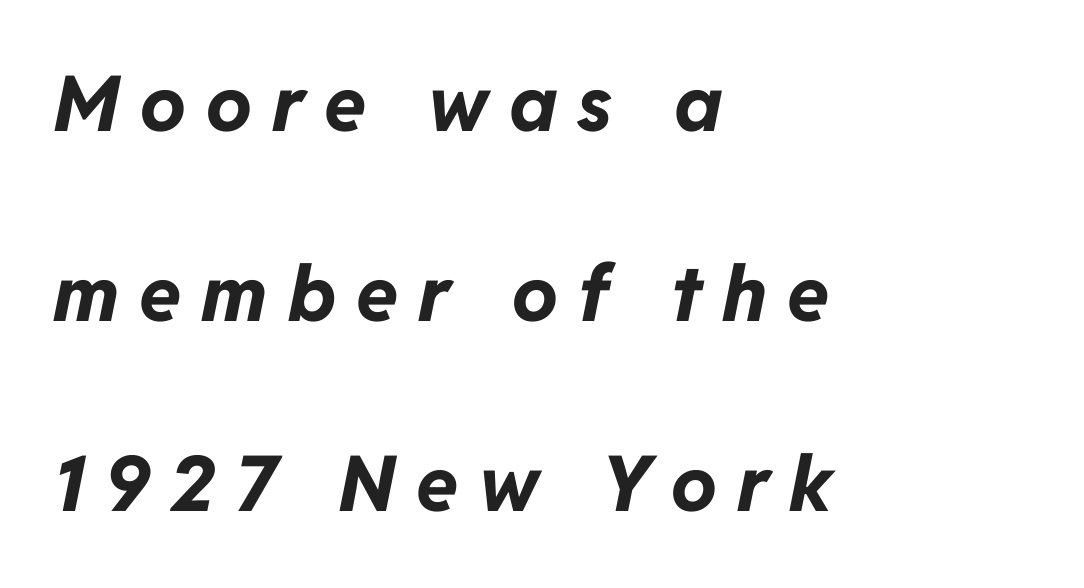
The image shows 77 px bold type, italic (leaning right); set left-aligned, loose line spacing (2.47x), unusually wide letter spacing (+0.26 em), not underlined; low stroke contrast and a medium x-height.
